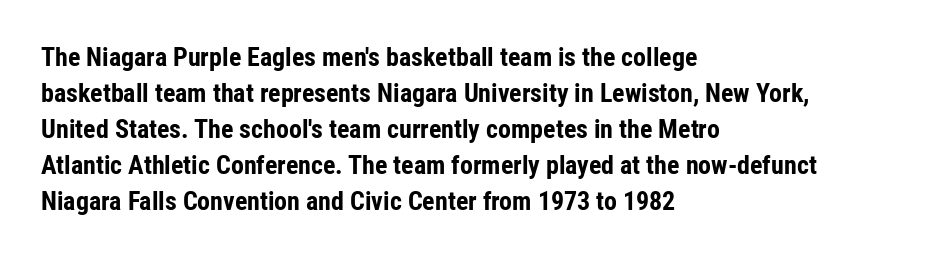
{"italic": "no", "bold": "yes", "underline": "no", "align": "left", "line_spacing": "normal", "line_spacing_ratio": 1.38, "letter_spacing": "normal", "letter_spacing_em": 0.0, "glyph_px": 26}
